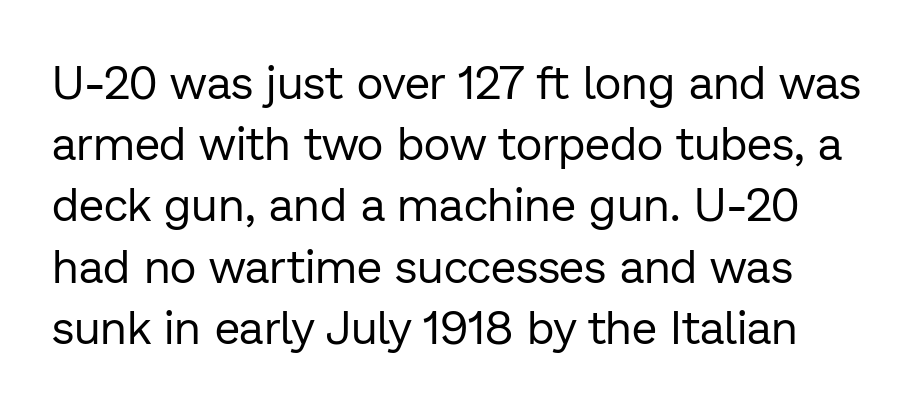
Q: Is the text bold? A: No.
Q: Is the text italic (slanted)? A: No, it is upright.
Q: Is the typeface a serif or a sans-serif typeface? A: Sans-serif.
Q: Is the text underlined? A: No.
Q: Is the spacing between letters normal or unusually wide? A: Normal.
Q: Is the spacing between lines tight, normal or loose? A: Normal.
Q: Width (condensed, normal, or wide)? A: Normal.
Q: Stroke contrast? A: Low.
Q: x-height? A: Medium.
Q: Monospaced? A: No.
